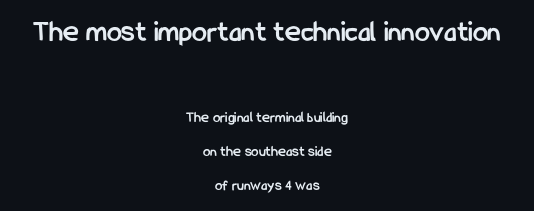
Q: Is the text bold? A: Yes.
Q: Is the text italic (slanted)? A: No, it is upright.
Q: Is the typeface a serif or a sans-serif typeface? A: Sans-serif.
Q: Is the text underlined? A: No.
Q: How is the paragraph aligned? A: Centered.
Q: Is the spacing between letters normal or unusually wide? A: Normal.
Q: Is the spacing between lines tight, normal or loose? A: Loose.
Q: Which block of text is set in a larger size, the first (top) or the second (bottom)? A: The first (top) one.
Q: Width (condensed, normal, or wide)? A: Condensed.
Q: Stroke contrast? A: Low.
Q: x-height? A: Medium.
Q: Monospaced? A: No.
